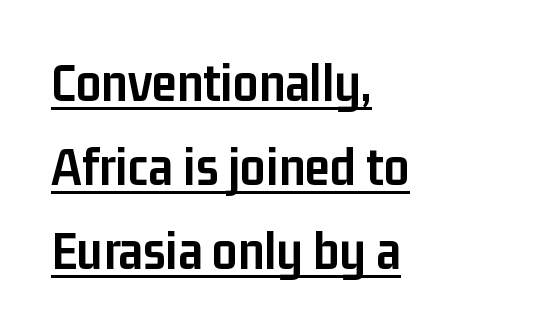
Q: Is the text bold? A: Yes.
Q: Is the text italic (slanted)? A: No, it is upright.
Q: Is the typeface a serif or a sans-serif typeface? A: Sans-serif.
Q: Is the text underlined? A: Yes.
Q: How is the paragraph aligned? A: Left-aligned.
Q: Is the spacing between letters normal or unusually wide? A: Normal.
Q: Is the spacing between lines tight, normal or loose? A: Normal.
Q: Width (condensed, normal, or wide)? A: Condensed.
Q: Stroke contrast? A: Low.
Q: x-height? A: Medium.
Q: Monospaced? A: No.
